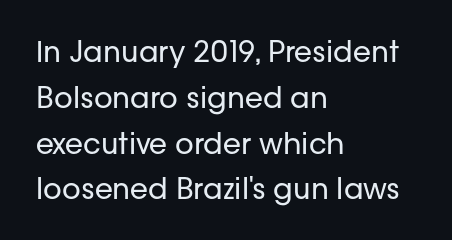
{"serif": "no", "italic": "no", "bold": "no", "weight": "regular", "width": "normal", "stroke_contrast": "low", "x_height": "medium", "monospaced": "no", "underline": "no", "align": "left", "line_spacing": "normal", "line_spacing_ratio": 1.58, "letter_spacing": "normal", "letter_spacing_em": 0.0, "glyph_px": 29}
